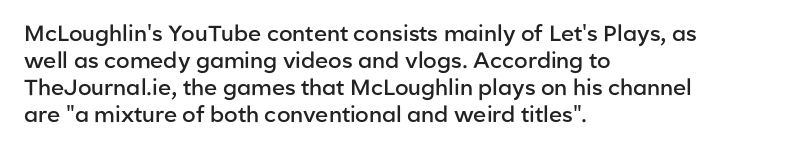
Q: Is the text bold? A: Semi-bold.
Q: Is the text italic (slanted)? A: No, it is upright.
Q: Is the text underlined? A: No.
Q: How is the paragraph aligned? A: Left-aligned.
Q: Is the spacing between letters normal or unusually wide? A: Normal.
